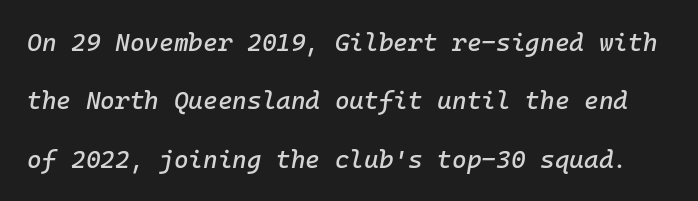
The image shows 25 px text type, italic (leaning right); set loose line spacing (2.34x), normal letter spacing, not underlined.
